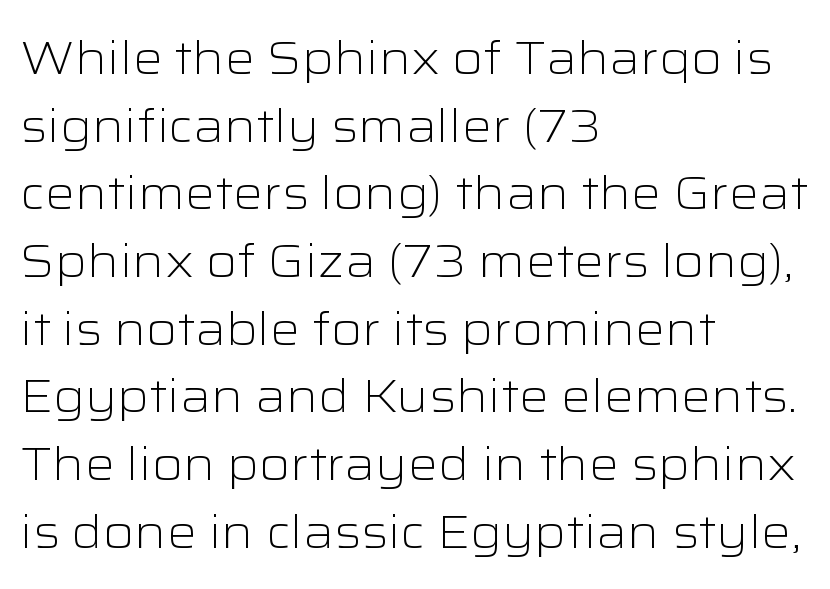
{"serif": "no", "italic": "no", "bold": "no", "weight": "light", "width": "wide", "stroke_contrast": "low", "x_height": "medium", "monospaced": "no", "underline": "no", "align": "left", "line_spacing": "normal", "line_spacing_ratio": 1.44, "letter_spacing": "normal", "letter_spacing_em": 0.0, "glyph_px": 47}
